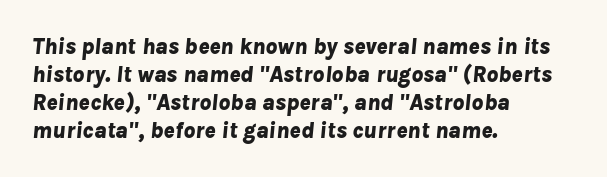
Q: Is the text bold? A: Yes.
Q: Is the text italic (slanted)? A: Yes, it leans right by about 8 degrees.
Q: Is the text underlined? A: No.
Q: How is the paragraph aligned? A: Left-aligned.
Q: Is the spacing between letters normal or unusually wide? A: Normal.
